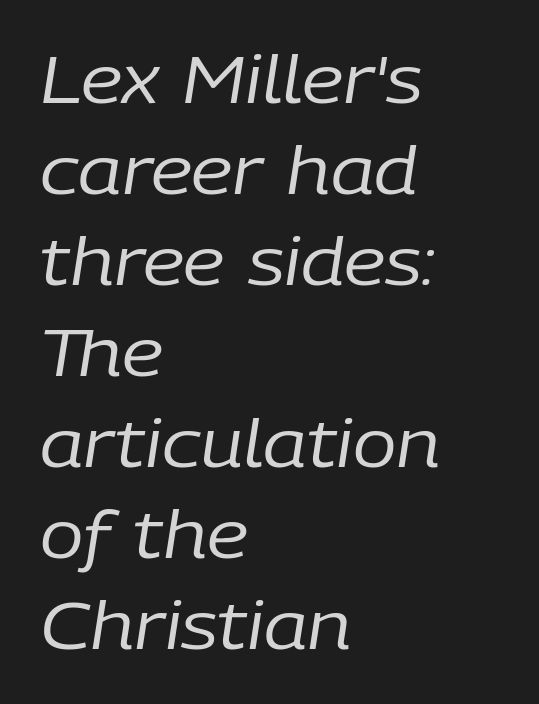
The image shows 65 px regular-weight type, italic (leaning right); set left-aligned, normal line spacing (1.4x), normal letter spacing, not underlined; low stroke contrast and a medium x-height.
